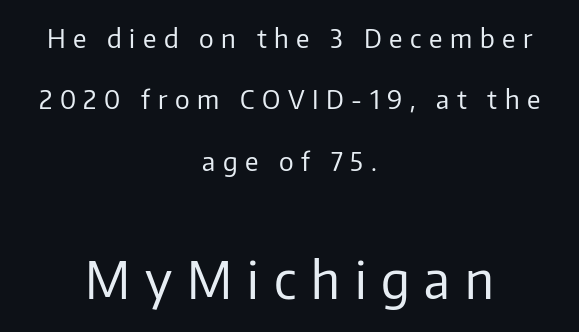
Bare-footed words on every line. Leading: increased. The typesetter chose a symmetrical, centered arrangement here. Between one letter and the next there's a generous, obvious gap.
